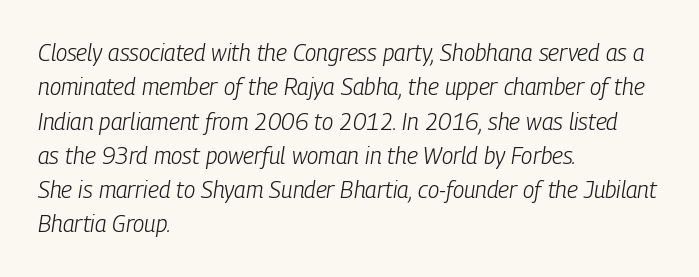
Q: Is the text bold? A: No.
Q: Is the text italic (slanted)? A: Yes, it leans right by about 9 degrees.
Q: Is the text underlined? A: No.
Q: How is the paragraph aligned? A: Left-aligned.
Q: Is the spacing between letters normal or unusually wide? A: Normal.
Q: Is the spacing between lines tight, normal or loose? A: Normal.
